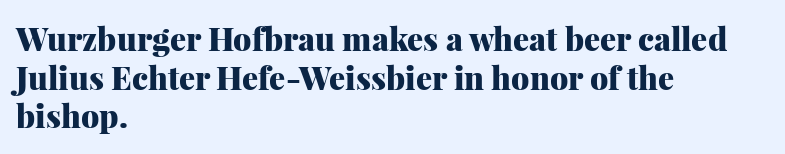
{"serif": "yes", "italic": "no", "bold": "yes", "weight": "heavy", "width": "normal", "stroke_contrast": "medium", "x_height": "medium", "monospaced": "no", "underline": "no", "align": "left", "line_spacing_ratio": 1.21, "letter_spacing": "normal", "letter_spacing_em": 0.0, "glyph_px": 32}
